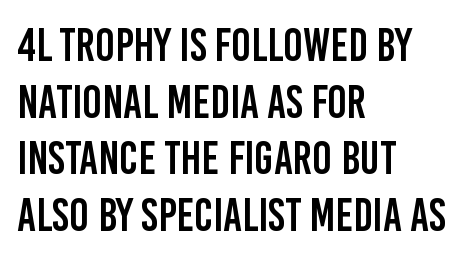
The image shows 46 px condensed sans-serif type, upright; set left-aligned, line spacing 1.23x, normal letter spacing, not underlined; low stroke contrast and a large x-height.
